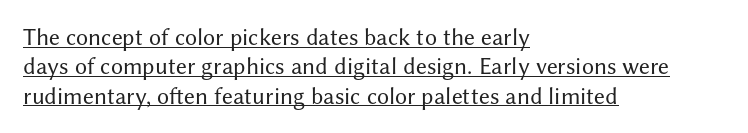
Q: Is the text bold? A: No.
Q: Is the text italic (slanted)? A: No, it is upright.
Q: Is the text underlined? A: Yes.
Q: How is the paragraph aligned? A: Left-aligned.
Q: Is the spacing between letters normal or unusually wide? A: Normal.
